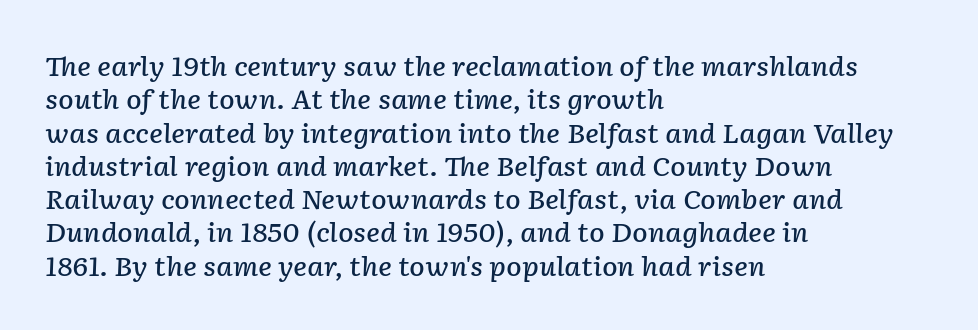
{"italic": "yes", "lean": "right", "slant_degrees": 2, "bold": "semi", "underline": "no", "align": "left", "line_spacing": "normal", "line_spacing_ratio": 1.28, "letter_spacing": "normal", "letter_spacing_em": 0.0, "glyph_px": 26}
